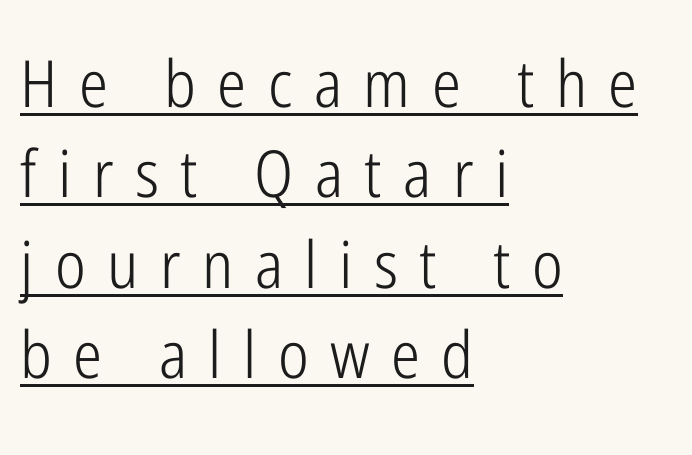
How are the letters spaced? Widely, with obvious added tracking. Font category for this specimen: sans-serif. Think of a printed novel: that variable character pitch is what you see here. The setting favours the left margin, as ordinary paragraphs usually do. The typesetter has applied underlining to the passage shown. This reads as an unemphasized weight, regular at the heaviest.
